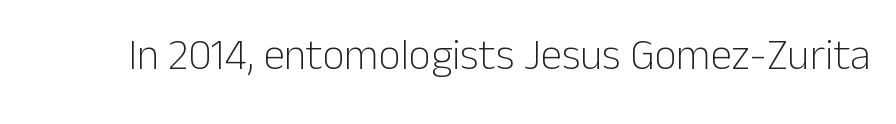
The image shows 43 px light sans-serif type, upright; set normal letter spacing, not underlined; low stroke contrast and a medium x-height.
